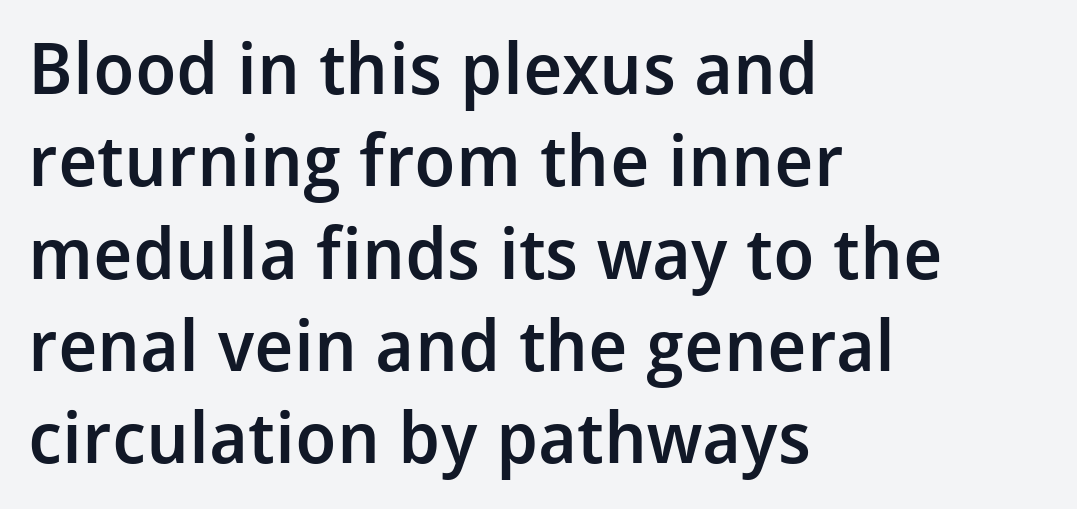
The image shows 71 px semibold sans-serif type, upright; set left-aligned, normal line spacing (1.3x), normal letter spacing, not underlined; low stroke contrast and a medium x-height.
